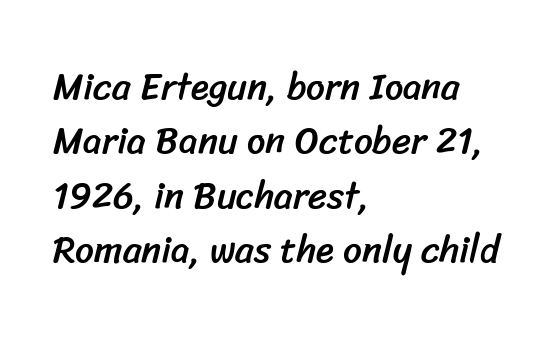
{"serif": "no", "width": "normal", "stroke_contrast": "low", "x_height": "medium", "monospaced": "no", "underline": "no", "align": "left", "line_spacing": "normal", "line_spacing_ratio": 1.47, "letter_spacing": "normal", "letter_spacing_em": 0.0, "glyph_px": 37}
